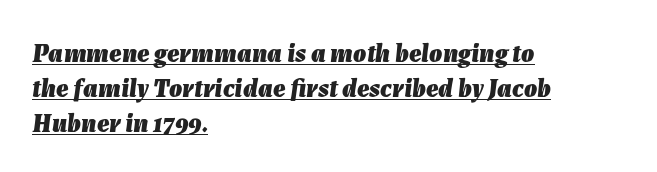
The image shows 26 px bold type, italic (leaning right); set left-aligned, normal line spacing (1.34x), normal letter spacing, underlined.
